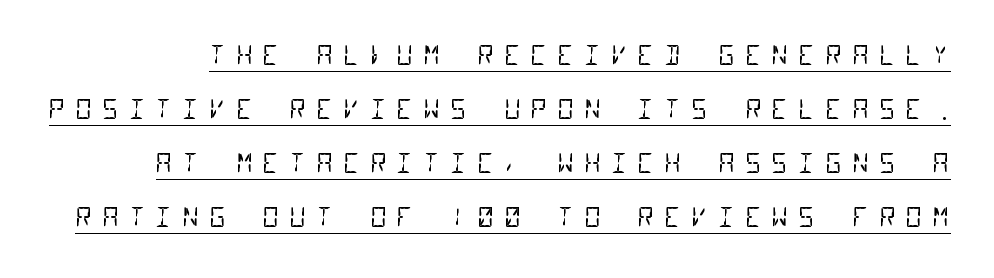
{"bold": "no", "underline": "yes", "line_spacing": "loose", "line_spacing_ratio": 2.08, "letter_spacing": "wide", "letter_spacing_em": 0.38, "glyph_px": 26}
